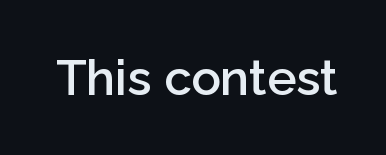
Q: Is the text bold? A: Semi-bold.
Q: Is the text italic (slanted)? A: No, it is upright.
Q: Is the typeface a serif or a sans-serif typeface? A: Sans-serif.
Q: Is the text underlined? A: No.
Q: Is the spacing between letters normal or unusually wide? A: Normal.
Q: Width (condensed, normal, or wide)? A: Normal.
Q: Stroke contrast? A: Low.
Q: x-height? A: Medium.
Q: Monospaced? A: No.
